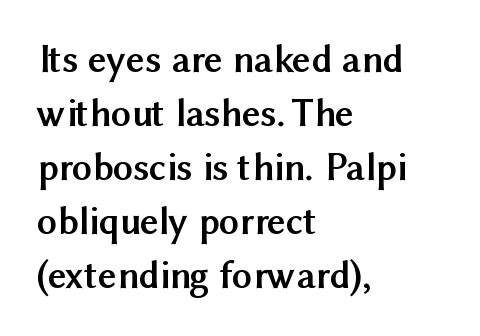
{"serif": "no", "italic": "no", "bold": "yes", "weight": "semibold", "width": "normal", "stroke_contrast": "medium", "x_height": "medium", "monospaced": "no", "underline": "no", "align": "left", "line_spacing": "normal", "line_spacing_ratio": 1.35, "letter_spacing": "normal", "letter_spacing_em": 0.0, "glyph_px": 40}
